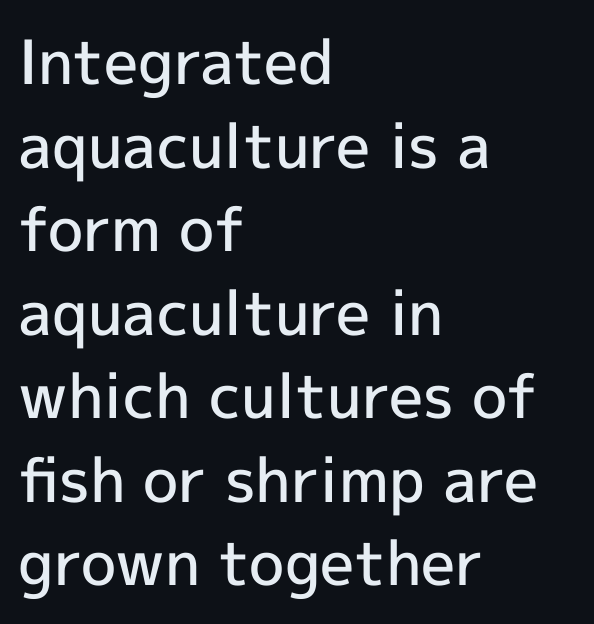
Q: Is the text bold? A: Semi-bold.
Q: Is the text italic (slanted)? A: No, it is upright.
Q: Is the typeface a serif or a sans-serif typeface? A: Sans-serif.
Q: Is the text underlined? A: No.
Q: How is the paragraph aligned? A: Left-aligned.
Q: Is the spacing between letters normal or unusually wide? A: Normal.
Q: Is the spacing between lines tight, normal or loose? A: Normal.
Q: Width (condensed, normal, or wide)? A: Normal.
Q: x-height? A: Medium.
Q: Monospaced? A: No.
